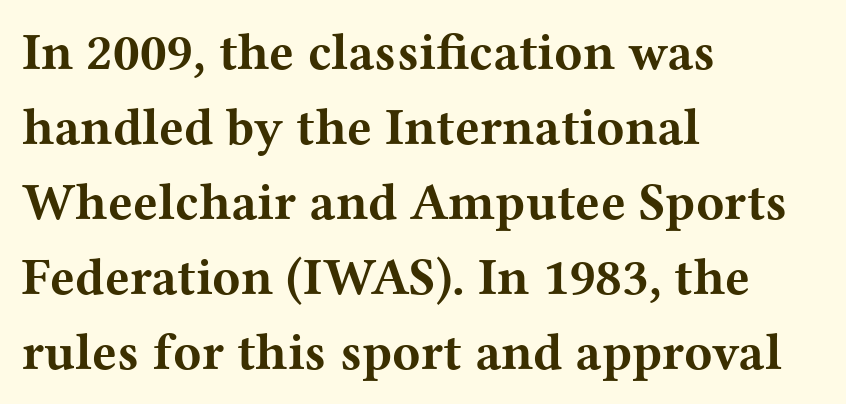
The image shows 52 px bold, wide serif type, upright; set left-aligned, normal line spacing (1.44x), normal letter spacing, not underlined; medium stroke contrast and a medium x-height.
